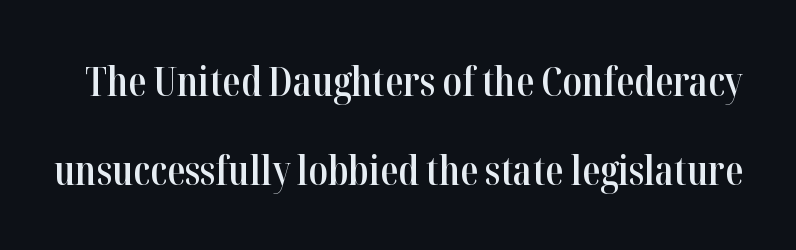
The letters advance in unequal steps, a hallmark of proportional type. Descenders hang freely into open space. Look at the bottom of the vertical strokes: they flare into serifs here. The horizontal fit of the characters is conventional and even.
